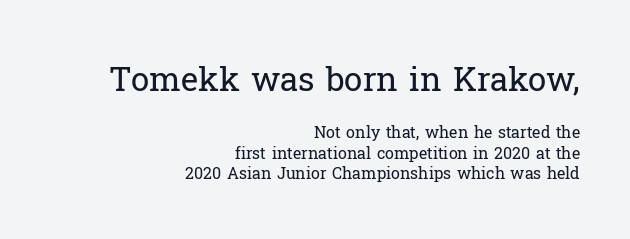
In terms of letterform style, serifs are clearly present. This rendering leaves character spacing at its baseline value. A typesetter would call this proportional, since set widths differ per character. Decoration check: the copy has no underline. The lettering holds an erect, upright posture throughout.
